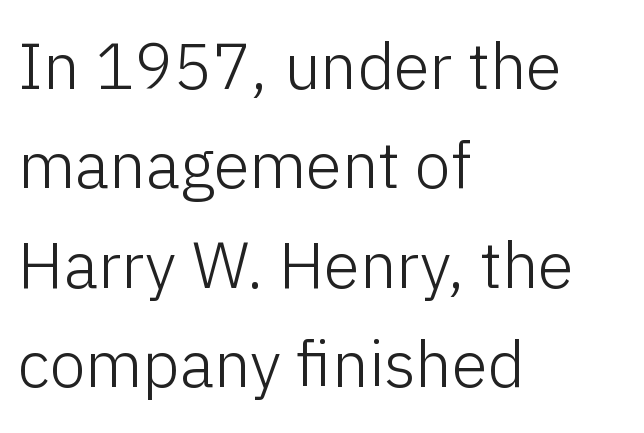
Q: Is the text bold? A: No.
Q: Is the text italic (slanted)? A: No, it is upright.
Q: Is the typeface a serif or a sans-serif typeface? A: Sans-serif.
Q: Is the text underlined? A: No.
Q: How is the paragraph aligned? A: Left-aligned.
Q: Is the spacing between letters normal or unusually wide? A: Normal.
Q: Is the spacing between lines tight, normal or loose? A: Normal.
Q: Width (condensed, normal, or wide)? A: Normal.
Q: Stroke contrast? A: Low.
Q: x-height? A: Medium.
Q: Monospaced? A: No.
